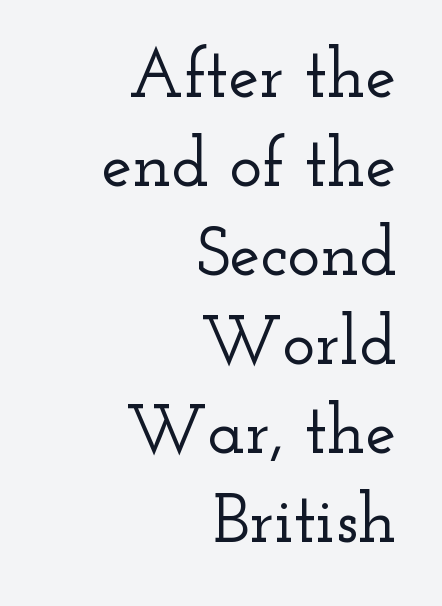
The image shows 69 px wide serif type, upright; set right-aligned, normal line spacing (1.29x), normal letter spacing, not underlined; low stroke contrast and a small x-height.
